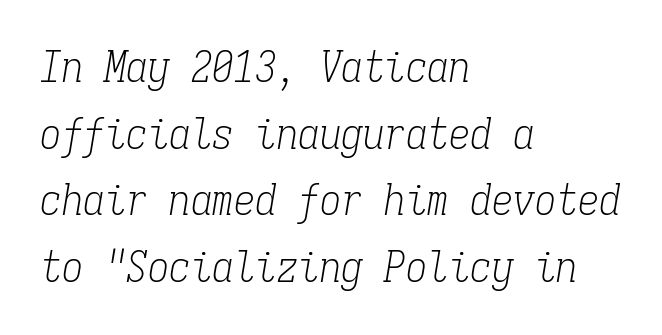
{"serif": "yes", "italic": "yes", "lean": "right", "slant_degrees": 9, "bold": "no", "weight": "light", "width": "condensed", "stroke_contrast": "low", "x_height": "medium", "monospaced": "yes", "underline": "no", "align": "left", "line_spacing": "normal", "line_spacing_ratio": 1.55, "letter_spacing": "normal", "letter_spacing_em": 0.0, "glyph_px": 43}
